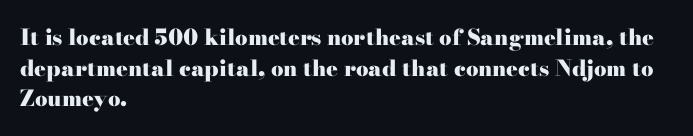
If you drew a line through each stem, it would be perfectly vertical. A normal amount of white space separates one row of letters from the next. Unmarked baselines from the first word to the last. Pretty heavy lettering here — definitely bold. The paragraph has a hard left edge and a soft right edge. These lines keep a tight, regular rhythm from letter to letter.
